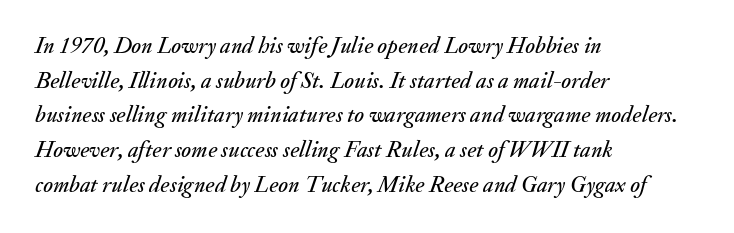
Q: Is the text italic (slanted)? A: Yes, it leans right by about 20 degrees.
Q: Is the text underlined? A: No.
Q: How is the paragraph aligned? A: Left-aligned.
Q: Is the spacing between letters normal or unusually wide? A: Normal.
Q: Is the spacing between lines tight, normal or loose? A: Normal.
